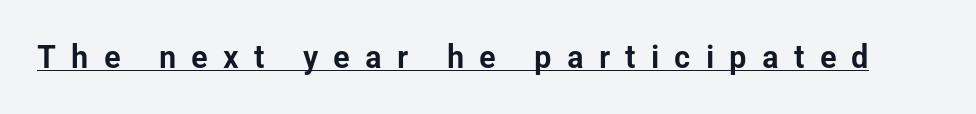
The rendered words wear a rule along their underside. The specimen reads as upright at a glance. Is this a fixed-width face? No — the glyphs have proportional, varying widths. Grotesque or geometric, the face here clearly has no serifs. These lines have a slow, spaced-out rhythm from letter to letter.
